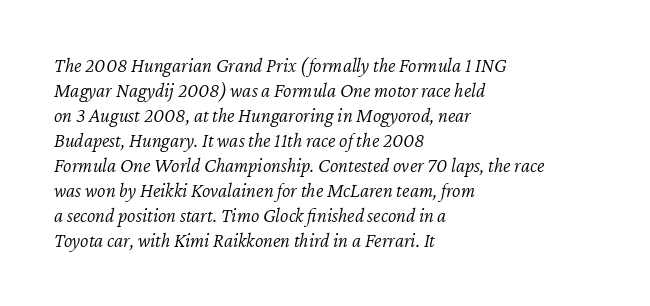
{"italic": "yes", "lean": "right", "slant_degrees": 12, "bold": "no", "underline": "no", "align": "left", "line_spacing": "normal", "line_spacing_ratio": 1.25, "letter_spacing": "normal", "letter_spacing_em": 0.0, "glyph_px": 20}
